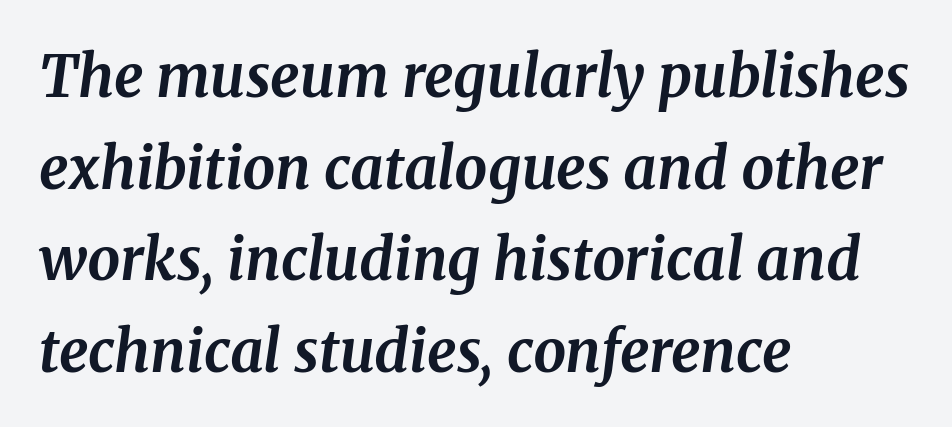
The sample has been set heavy, in full bold. Tracking here is standard; glyphs follow each other at the usual distance. You could not count columns in this text — the font is proportionally spaced. Yep, that's italic — everything's leaning.
